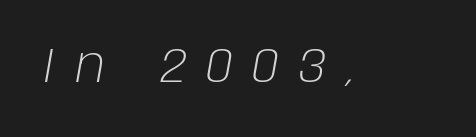
{"italic": "yes", "lean": "right", "slant_degrees": 10, "bold": "no", "weight": "light", "width": "normal", "stroke_contrast": "low", "x_height": "large", "monospaced": "no", "underline": "no", "letter_spacing": "wide", "letter_spacing_em": 0.43, "glyph_px": 48}
